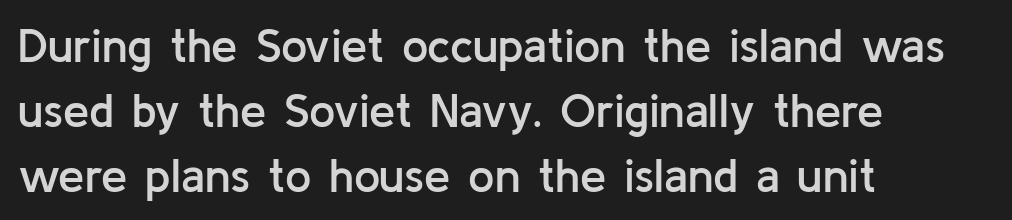
{"serif": "no", "italic": "no", "bold": "semi", "weight": "semibold", "width": "normal", "stroke_contrast": "low", "x_height": "medium", "monospaced": "no", "underline": "no", "align": "left", "line_spacing": "normal", "line_spacing_ratio": 1.38, "letter_spacing": "normal", "letter_spacing_em": 0.0, "glyph_px": 47}
